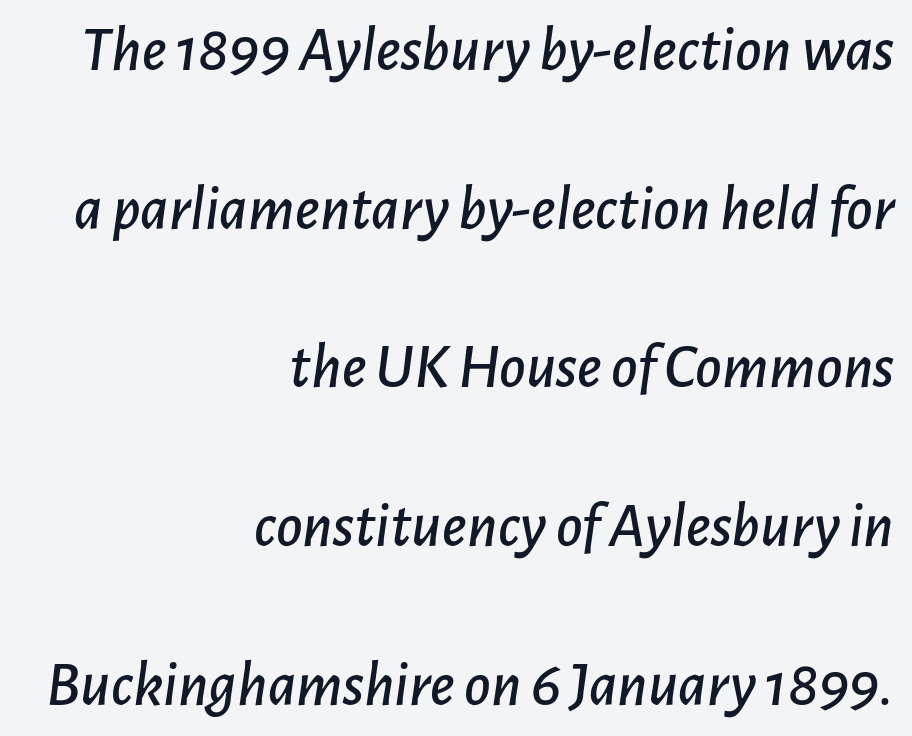
Q: Is the text italic (slanted)? A: Yes, it leans right by about 7 degrees.
Q: Is the text underlined? A: No.
Q: How is the paragraph aligned? A: Right-aligned.
Q: Is the spacing between letters normal or unusually wide? A: Normal.
Q: Is the spacing between lines tight, normal or loose? A: Loose.
Q: Width (condensed, normal, or wide)? A: Normal.
Q: Stroke contrast? A: Low.
Q: x-height? A: Medium.
Q: Monospaced? A: No.
